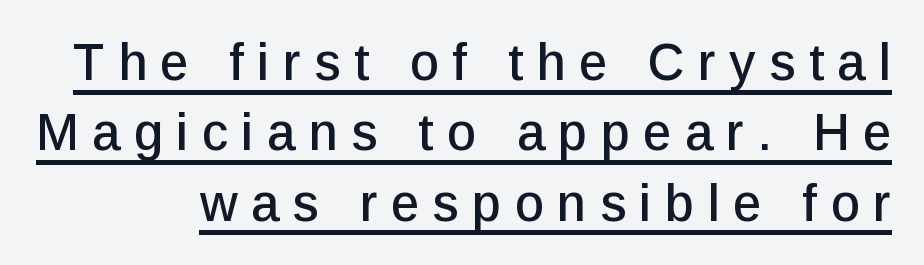
The image shows 51 px sans-serif type, upright; set right-aligned, normal line spacing (1.38x), unusually wide letter spacing (+0.26 em), underlined; low stroke contrast and a medium x-height.
